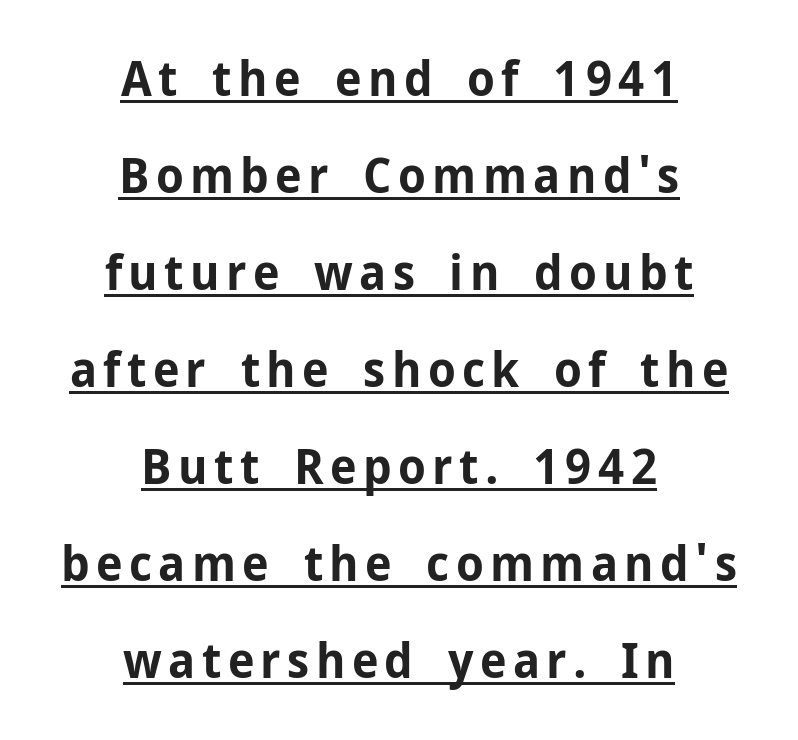
The image shows 49 px bold sans-serif type, upright; set centered, loose line spacing (1.98x), underlined; low stroke contrast and a medium x-height.
